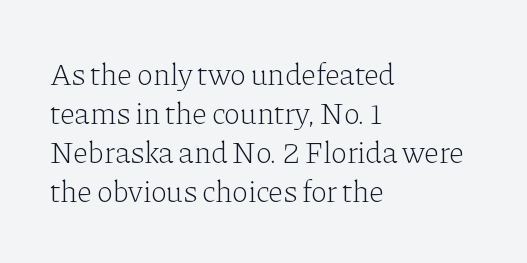
{"serif": "yes", "italic": "no", "bold": "no", "weight": "light", "width": "normal", "stroke_contrast": "low", "x_height": "medium", "monospaced": "no", "underline": "no", "align": "left", "line_spacing": "normal", "line_spacing_ratio": 1.26, "letter_spacing": "normal", "letter_spacing_em": 0.0, "glyph_px": 31}
